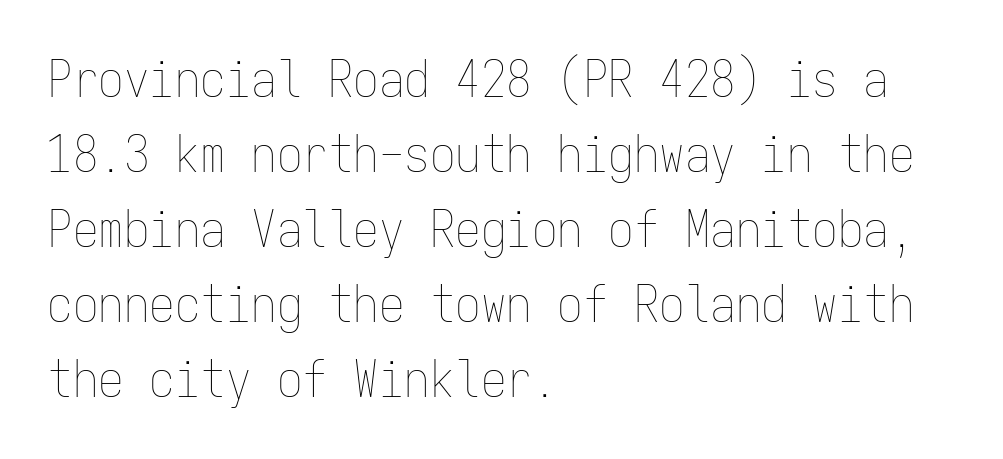
The image shows 51 px thin, condensed type, upright, monospaced; set left-aligned, normal line spacing (1.47x), normal letter spacing, not underlined; low stroke contrast and a medium x-height.
